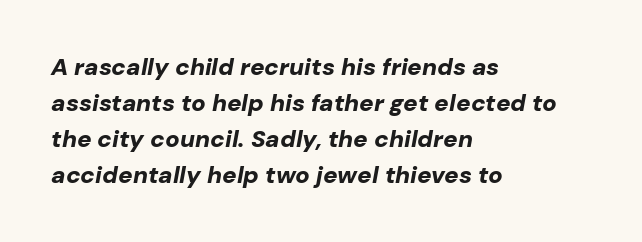
Q: Is the text bold? A: Yes.
Q: Is the text italic (slanted)? A: Yes, it leans right by about 10 degrees.
Q: Is the text underlined? A: No.
Q: How is the paragraph aligned? A: Left-aligned.
Q: Is the spacing between letters normal or unusually wide? A: Normal.
Q: Is the spacing between lines tight, normal or loose? A: Normal.
